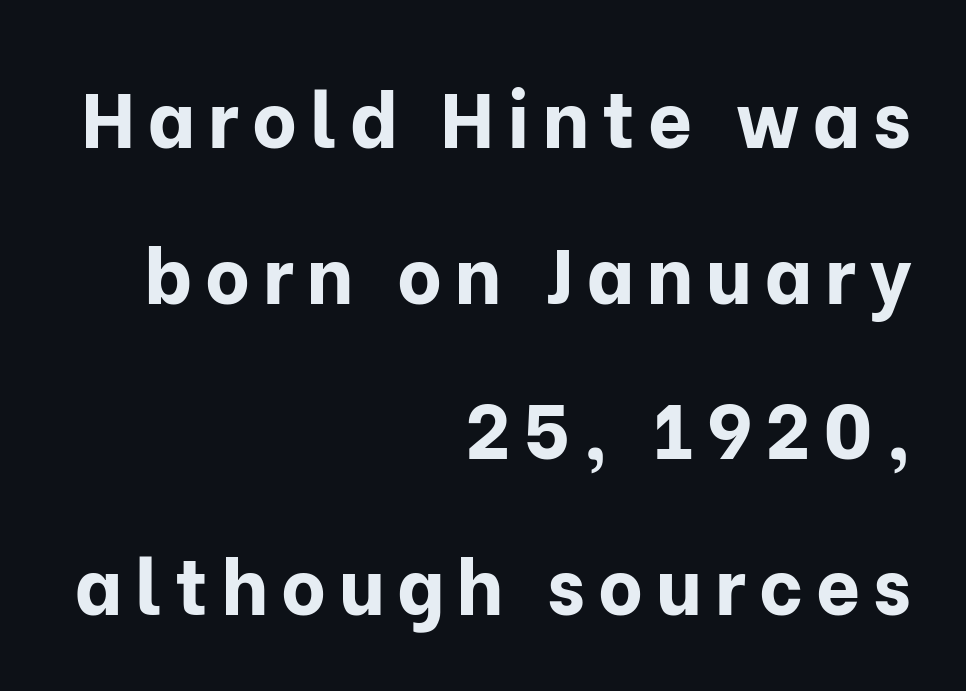
{"serif": "no", "italic": "no", "bold": "yes", "weight": "bold", "width": "normal", "stroke_contrast": "low", "x_height": "medium", "monospaced": "no", "underline": "no", "align": "right", "line_spacing": "loose", "line_spacing_ratio": 2.02, "glyph_px": 77}
